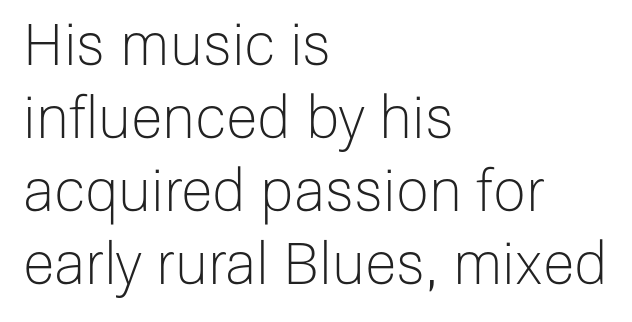
The image shows 58 px light sans-serif type, upright; set left-aligned, normal line spacing (1.26x), normal letter spacing, not underlined; low stroke contrast and a medium x-height.
